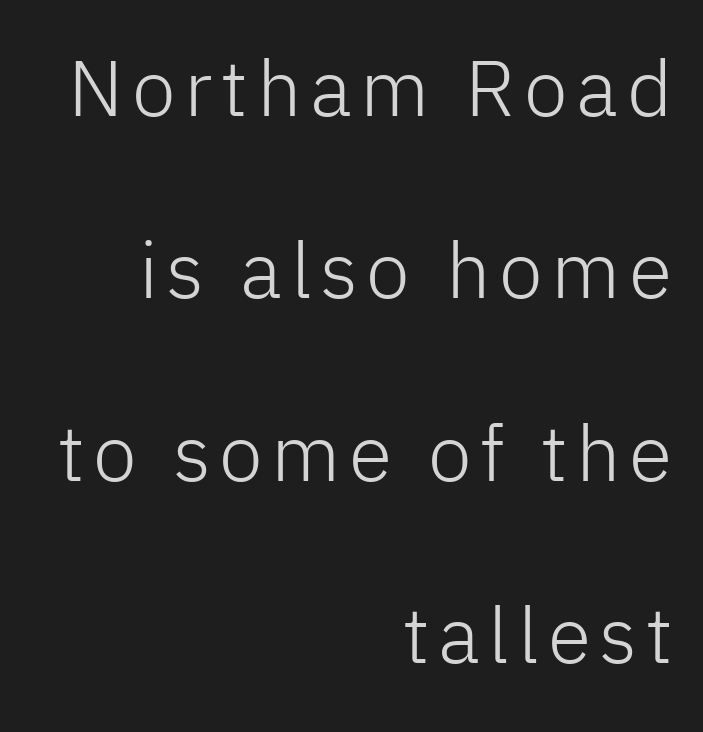
The image shows 79 px light sans-serif type, upright; set right-aligned, loose line spacing (2.31x), not underlined; low stroke contrast and a medium x-height.
